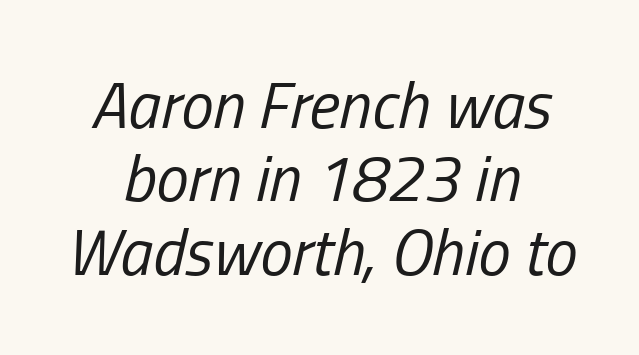
The image shows 65 px regular-weight, condensed type, italic (leaning right); set centered, tight line spacing (1.13x), normal letter spacing, not underlined; low stroke contrast and a medium x-height.
